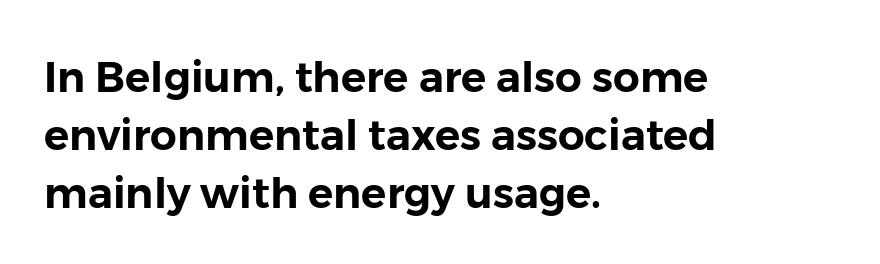
The image shows 42 px sans-serif type, upright; set left-aligned, normal line spacing (1.38x), normal letter spacing, not underlined; low stroke contrast and a medium x-height.
